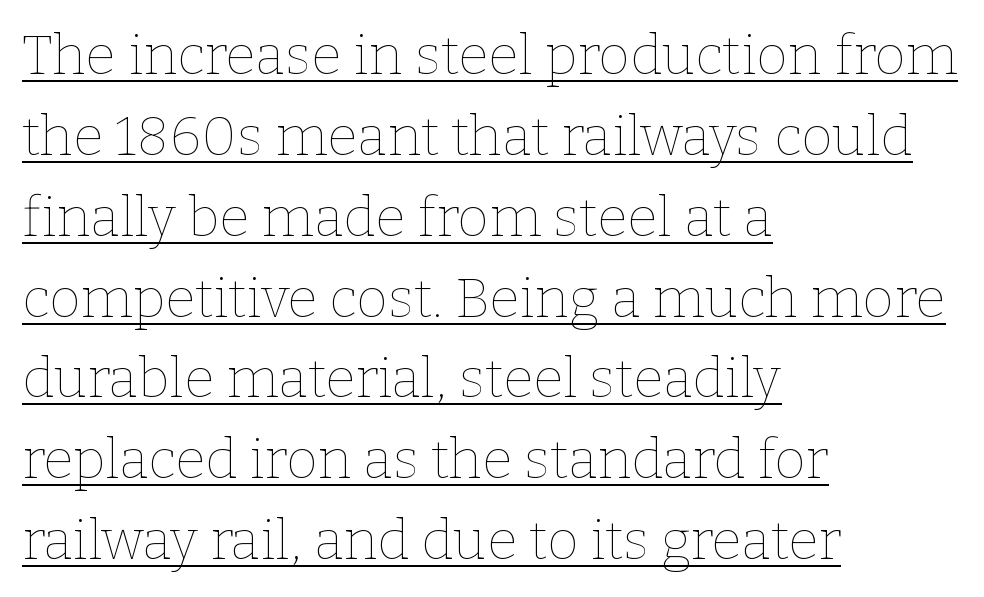
This sample is left-justified, so line endings fall wherever the words run out. How would I describe the line gaps? Plain and ordinary. Underline: present. Each stroke keeps to a modest, everyday thickness or less. The rendering uses natural spacing where letterforms have individual widths.
